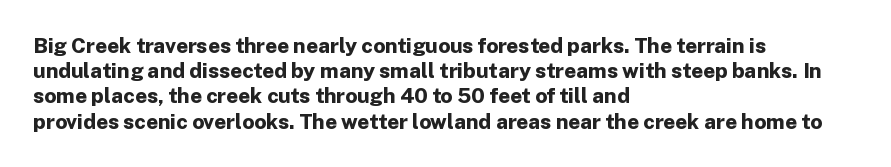
Each line starts at the same left margin while the right side varies. Upright lettering throughout. What stands out about the letter spacing? Nothing — it is the standard amount. Check the space under the baseline: it is left empty. The typesetting leans heavy: a genuine bold.
